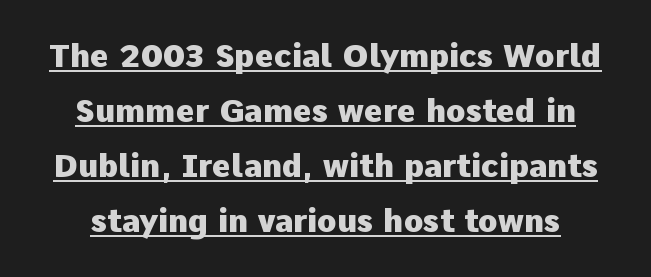
The image shows 32 px heavy sans-serif type, upright; set line spacing 1.72x, normal letter spacing, underlined; low stroke contrast and a medium x-height.
